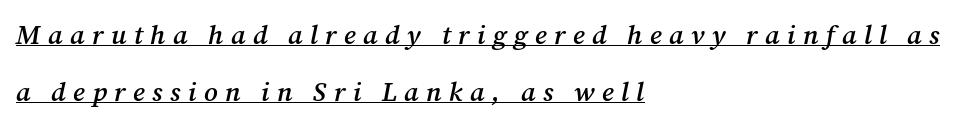
{"italic": "yes", "lean": "right", "slant_degrees": 12, "bold": "semi", "underline": "yes", "align": "left", "line_spacing": "loose", "line_spacing_ratio": 2.1, "letter_spacing": "wide", "letter_spacing_em": 0.27, "glyph_px": 27}
